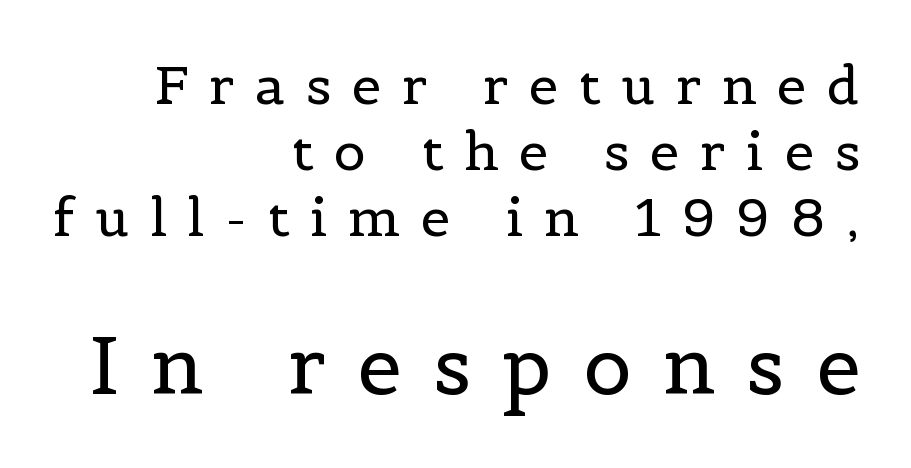
{"serif": "yes", "italic": "no", "bold": "no", "weight": "regular", "width": "normal", "x_height": "medium", "monospaced": "no", "underline": "no", "align": "right", "line_spacing": "normal", "line_spacing_ratio": 1.25, "letter_spacing": "wide", "letter_spacing_em": 0.39, "larger_block": "second", "size_ratio": 1.51, "glyph_px": 80}
